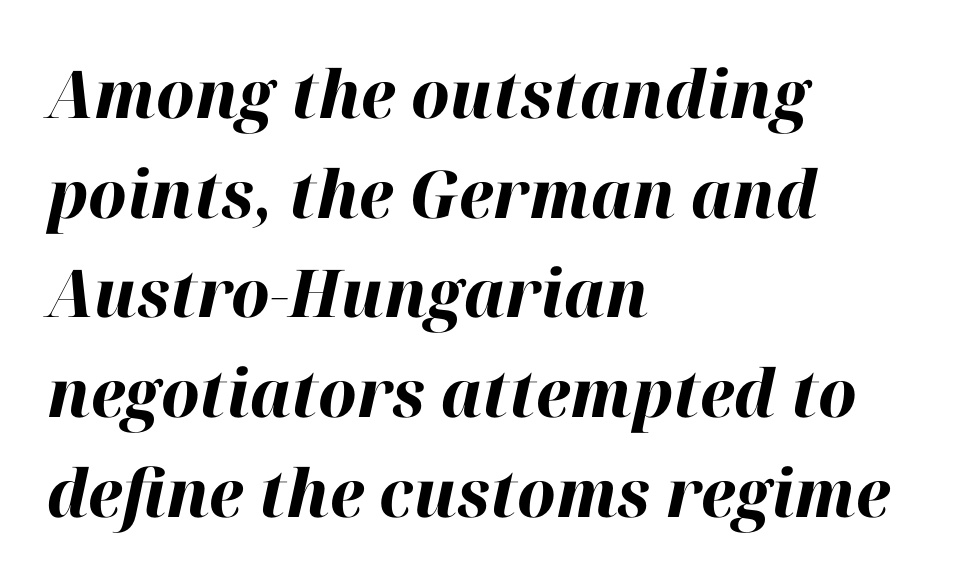
The image shows 66 px bold type, italic (leaning right); set left-aligned, normal line spacing (1.51x), normal letter spacing, not underlined; high stroke contrast and a medium x-height.
